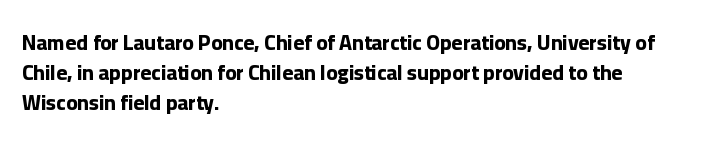
The image shows 21 px bold type, upright; set left-aligned, normal line spacing (1.44x), normal letter spacing, not underlined.
